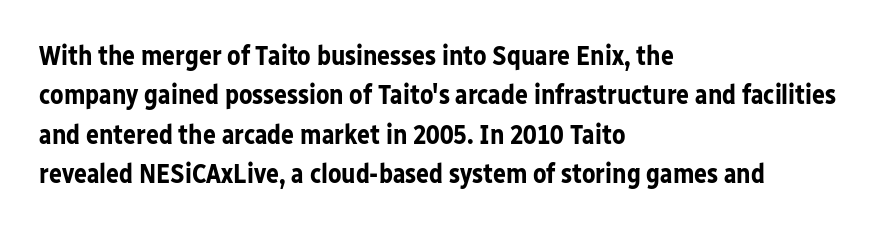
{"italic": "no", "bold": "yes", "underline": "no", "align": "left", "line_spacing": "normal", "line_spacing_ratio": 1.46, "letter_spacing": "normal", "letter_spacing_em": 0.0, "glyph_px": 27}
